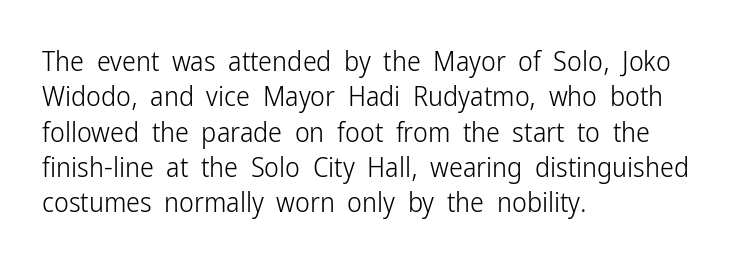
{"serif": "no", "italic": "no", "bold": "no", "weight": "light", "width": "condensed", "stroke_contrast": "low", "x_height": "medium", "monospaced": "no", "underline": "no", "align": "left", "line_spacing": "normal", "line_spacing_ratio": 1.26, "letter_spacing": "normal", "letter_spacing_em": 0.0, "glyph_px": 28}
